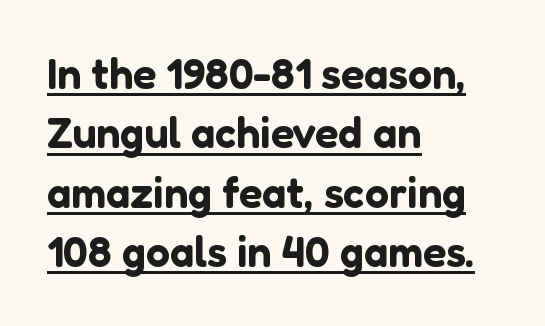
Does extra space separate the letters? No, they use regular spacing. This sample has the flowing, uneven cadence of proportional lettering. Nothing sits at the stroke ends, so this counts as sans-serif. In designer terms, the underline attribute is active on this setting. Line spacing here is normal.
